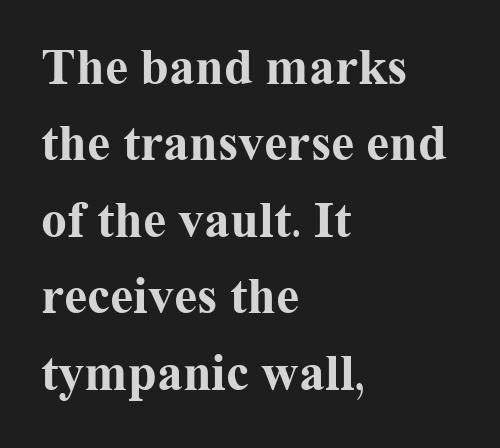
The baseline area is clear. Note the varied advance widths — an 'i' is clearly narrower than an 'm'. Observe the serifs anchoring each vertical stroke in this sample. Each word holds together tightly as a unit, with standard inter-letter gaps.
